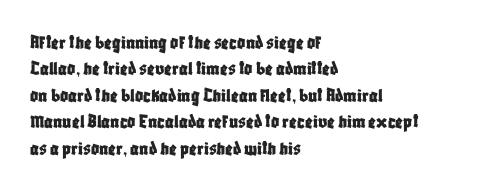
Q: Is the text italic (slanted)? A: No, it is upright.
Q: Is the text underlined? A: No.
Q: How is the paragraph aligned? A: Left-aligned.
Q: Is the spacing between letters normal or unusually wide? A: Normal.
Q: Is the spacing between lines tight, normal or loose? A: Normal.
